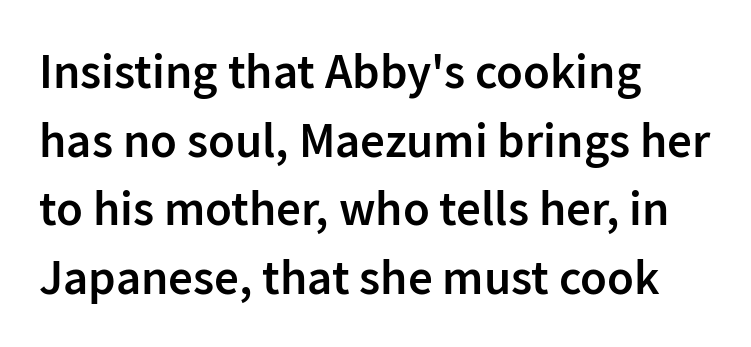
Q: Is the text bold? A: Semi-bold.
Q: Is the text italic (slanted)? A: No, it is upright.
Q: Is the typeface a serif or a sans-serif typeface? A: Sans-serif.
Q: Is the text underlined? A: No.
Q: How is the paragraph aligned? A: Left-aligned.
Q: Is the spacing between letters normal or unusually wide? A: Normal.
Q: Is the spacing between lines tight, normal or loose? A: Normal.
Q: Width (condensed, normal, or wide)? A: Normal.
Q: Stroke contrast? A: Low.
Q: x-height? A: Medium.
Q: Monospaced? A: No.
